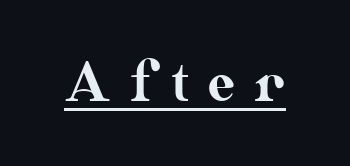
Q: Is the text italic (slanted)? A: No, it is upright.
Q: Is the text underlined? A: Yes.
Q: Is the spacing between letters normal or unusually wide? A: Unusually wide.
Q: Width (condensed, normal, or wide)? A: Normal.
Q: Stroke contrast? A: Medium.
Q: x-height? A: Small.
Q: Monospaced? A: No.
